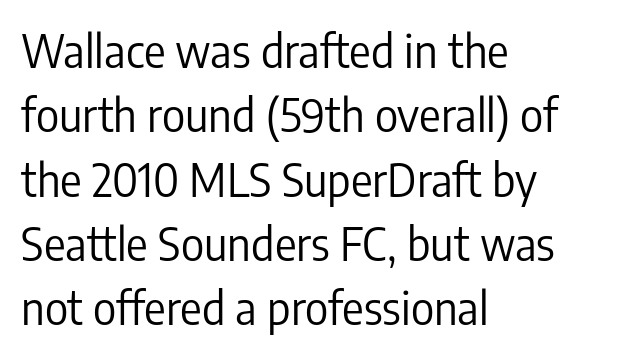
The image shows 45 px regular-weight, condensed sans-serif type, upright; set left-aligned, normal line spacing (1.43x), normal letter spacing, not underlined; low stroke contrast and a medium x-height.
